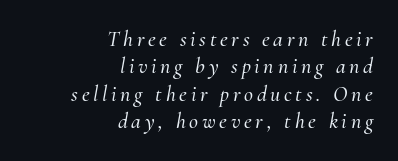
The image shows 22 px text type, italic (leaning right); set right-aligned, normal line spacing (1.25x), not underlined.
